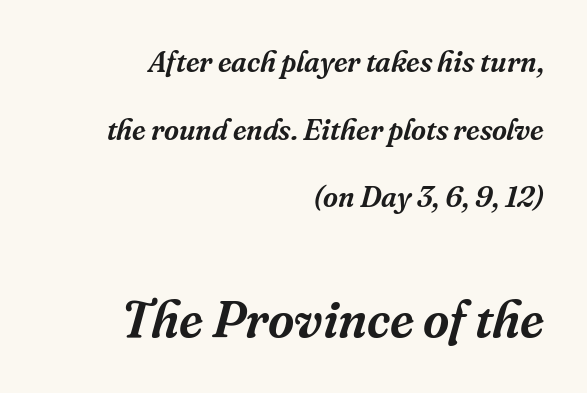
The image shows 51 px serif type, italic (leaning right); set right-aligned, loose line spacing (2.33x), normal letter spacing, not underlined; the second (bottom) block is 1.76x larger; medium stroke contrast and a medium x-height.
